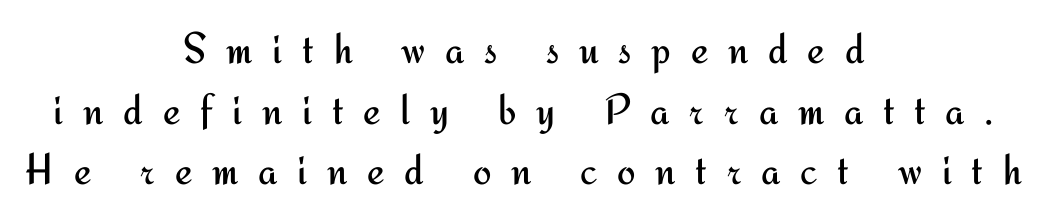
Q: Is the text bold? A: No.
Q: Is the text italic (slanted)? A: No, it is upright.
Q: Is the typeface a serif or a sans-serif typeface? A: Sans-serif.
Q: Is the text underlined? A: No.
Q: How is the paragraph aligned? A: Centered.
Q: Is the spacing between letters normal or unusually wide? A: Unusually wide.
Q: Is the spacing between lines tight, normal or loose? A: Normal.
Q: Width (condensed, normal, or wide)? A: Normal.
Q: Stroke contrast? A: Medium.
Q: x-height? A: Small.
Q: Monospaced? A: No.
